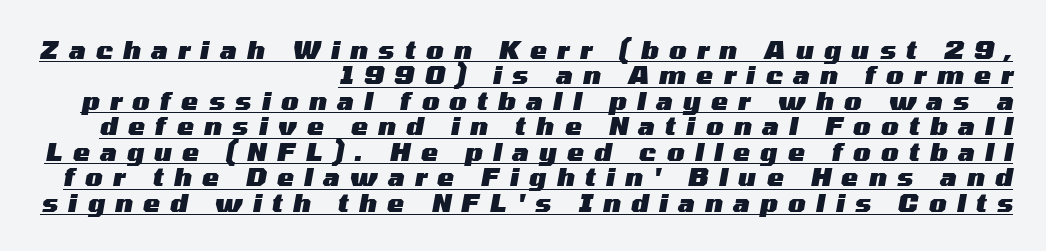
Q: Is the text bold? A: Yes.
Q: Is the text italic (slanted)? A: Yes, it leans right by about 10 degrees.
Q: Is the text underlined? A: Yes.
Q: How is the paragraph aligned? A: Right-aligned.
Q: Is the spacing between letters normal or unusually wide? A: Unusually wide.
Q: Is the spacing between lines tight, normal or loose? A: Tight.
